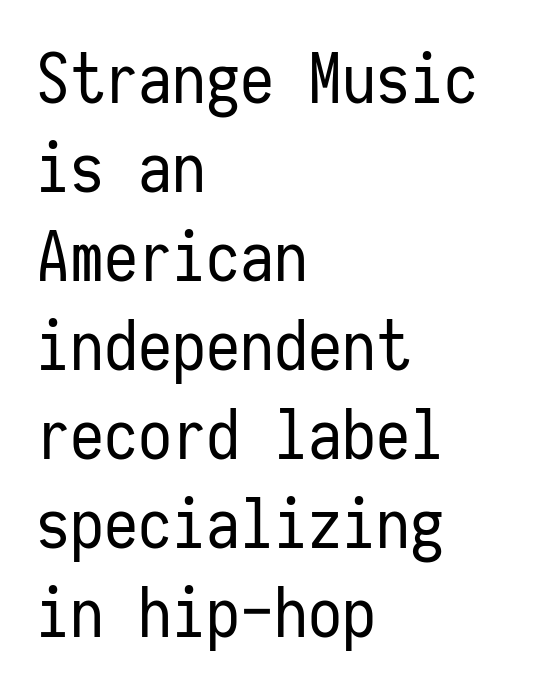
Q: Is the text bold? A: No.
Q: Is the text italic (slanted)? A: No, it is upright.
Q: Is the typeface a serif or a sans-serif typeface? A: Sans-serif.
Q: Is the text underlined? A: No.
Q: How is the paragraph aligned? A: Left-aligned.
Q: Is the spacing between letters normal or unusually wide? A: Normal.
Q: Is the spacing between lines tight, normal or loose? A: Normal.
Q: Width (condensed, normal, or wide)? A: Condensed.
Q: Stroke contrast? A: Low.
Q: x-height? A: Medium.
Q: Monospaced? A: Yes.
